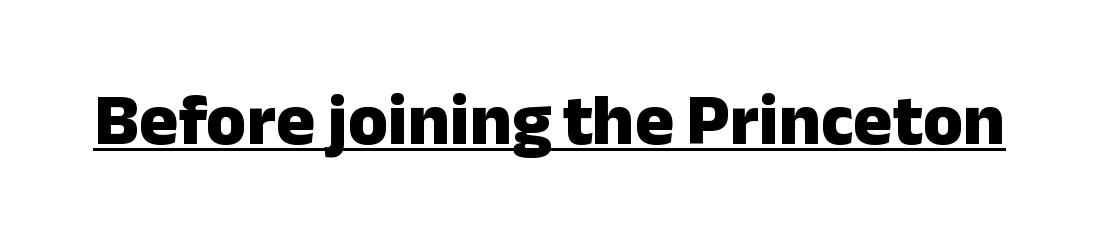
The image shows 73 px heavy sans-serif type, upright; set normal letter spacing, underlined; low stroke contrast and a medium x-height.
